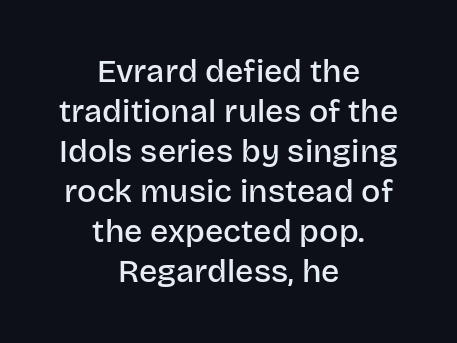
Is this a sans? Yes — the strokes have no serifs. One glance says typical: line gaps are just what's usual. The specimen omits any rule beneath the text block's lines. Every letter is mildly thick-stroked: semibold rather than bold.
